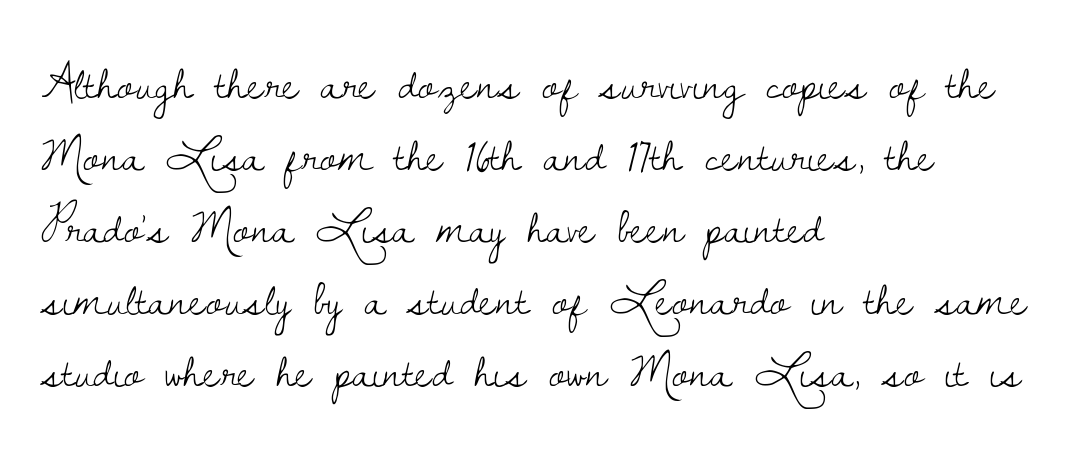
Q: Is the text bold? A: No.
Q: Is the text italic (slanted)? A: Yes.
Q: Is the typeface a serif or a sans-serif typeface? A: Serif.
Q: Is the text underlined? A: No.
Q: How is the paragraph aligned? A: Left-aligned.
Q: Is the spacing between letters normal or unusually wide? A: Normal.
Q: Is the spacing between lines tight, normal or loose? A: Normal.
Q: Width (condensed, normal, or wide)? A: Normal.
Q: Stroke contrast? A: Low.
Q: x-height? A: Small.
Q: Monospaced? A: No.
